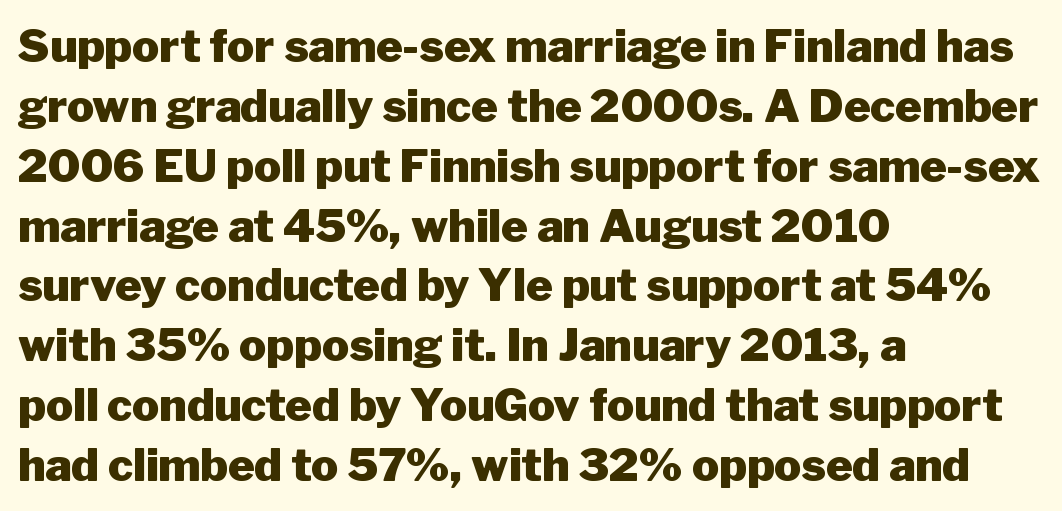
Q: Is the text bold? A: Yes.
Q: Is the text italic (slanted)? A: No, it is upright.
Q: Is the typeface a serif or a sans-serif typeface? A: Sans-serif.
Q: Is the text underlined? A: No.
Q: How is the paragraph aligned? A: Left-aligned.
Q: Is the spacing between letters normal or unusually wide? A: Normal.
Q: Is the spacing between lines tight, normal or loose? A: Normal.
Q: Width (condensed, normal, or wide)? A: Normal.
Q: Stroke contrast? A: Low.
Q: x-height? A: Medium.
Q: Monospaced? A: No.
